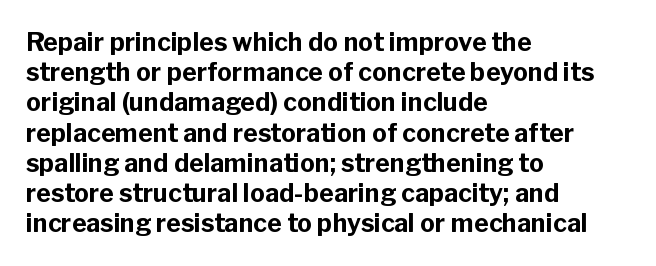
{"italic": "no", "bold": "yes", "underline": "no", "align": "left", "line_spacing_ratio": 1.21, "letter_spacing": "normal", "letter_spacing_em": 0.0, "glyph_px": 25}
